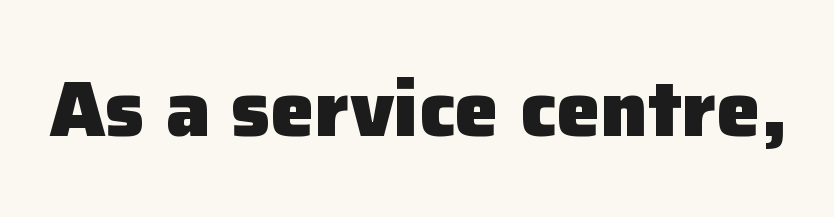
{"serif": "no", "italic": "no", "bold": "yes", "weight": "heavy", "width": "normal", "stroke_contrast": "low", "x_height": "medium", "monospaced": "no", "underline": "no", "letter_spacing": "normal", "letter_spacing_em": 0.0, "glyph_px": 79}
